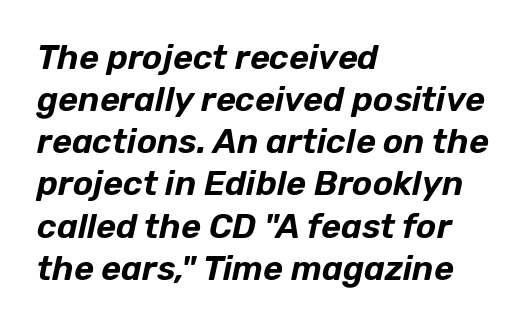
Q: Is the text italic (slanted)? A: Yes, it leans right by about 12 degrees.
Q: Is the text underlined? A: No.
Q: How is the paragraph aligned? A: Left-aligned.
Q: Is the spacing between letters normal or unusually wide? A: Normal.
Q: Width (condensed, normal, or wide)? A: Normal.
Q: Stroke contrast? A: Low.
Q: x-height? A: Medium.
Q: Monospaced? A: No.
